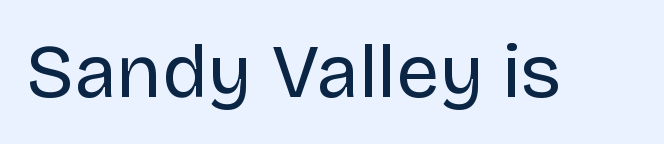
Q: Is the text bold? A: No.
Q: Is the text italic (slanted)? A: No, it is upright.
Q: Is the typeface a serif or a sans-serif typeface? A: Sans-serif.
Q: Is the text underlined? A: No.
Q: Is the spacing between letters normal or unusually wide? A: Normal.
Q: Width (condensed, normal, or wide)? A: Normal.
Q: Stroke contrast? A: Low.
Q: x-height? A: Large.
Q: Monospaced? A: No.
